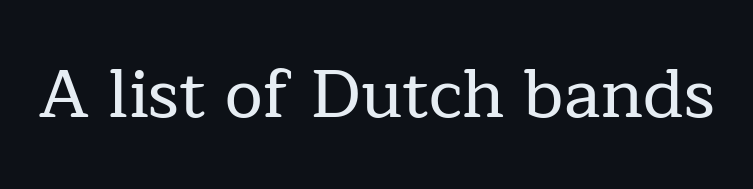
Q: Is the text italic (slanted)? A: No, it is upright.
Q: Is the typeface a serif or a sans-serif typeface? A: Serif.
Q: Is the text underlined? A: No.
Q: Is the spacing between letters normal or unusually wide? A: Normal.
Q: Width (condensed, normal, or wide)? A: Normal.
Q: Stroke contrast? A: Low.
Q: x-height? A: Medium.
Q: Monospaced? A: No.
